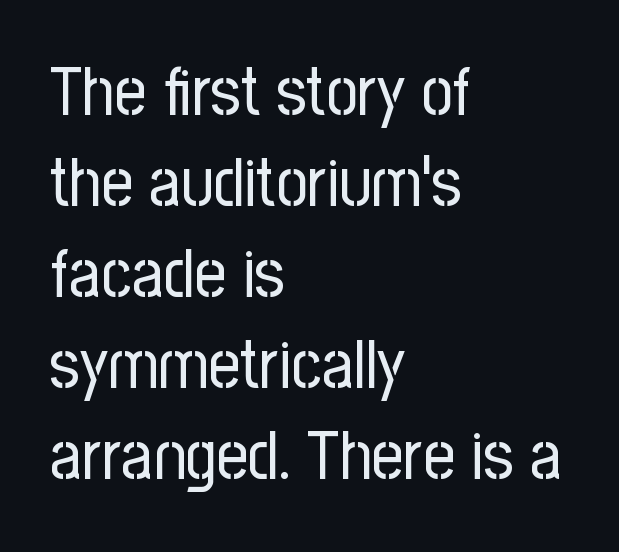
When letters stand straight like this, we call the style roman or upright. A typesetter would label this face a sans. Is this a fixed-width face? No — the glyphs have proportional, varying widths. Rule under the text: the space is simply empty.
